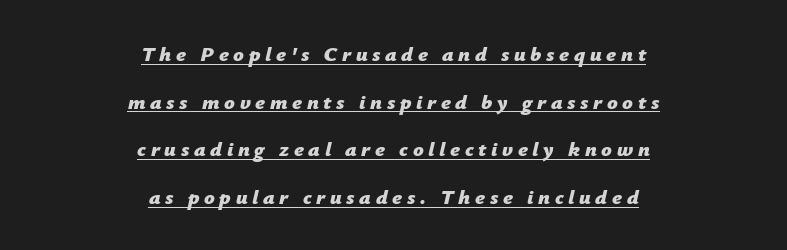
Italic? Definitely — the glyphs are oblique. The rendering inserts visible extra space after every character. Teacher's note: observe the equal gaps on both sides — that is centered alignment. The letters are bold, with thick, heavy strokes. The face used here appears with an underline applied.
